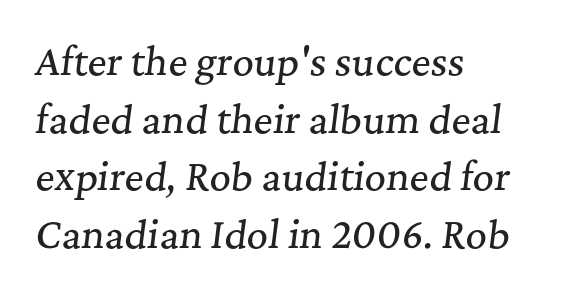
Q: Is the text italic (slanted)? A: Yes, it leans right by about 7 degrees.
Q: Is the typeface a serif or a sans-serif typeface? A: Serif.
Q: Is the text underlined? A: No.
Q: How is the paragraph aligned? A: Left-aligned.
Q: Is the spacing between letters normal or unusually wide? A: Normal.
Q: Is the spacing between lines tight, normal or loose? A: Normal.
Q: Width (condensed, normal, or wide)? A: Normal.
Q: Stroke contrast? A: Medium.
Q: x-height? A: Medium.
Q: Monospaced? A: No.
